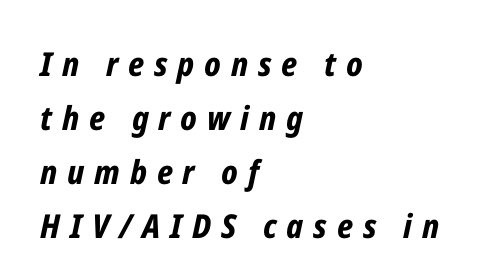
The letters are spread apart with noticeably loose tracking. The rendering anchors every line to the left-hand side. Here the designer chose a conventional face with non-uniform glyph widths. Evenly set lines give the paragraph a standard silhouette. Chunky letters — that's bold for sure.
